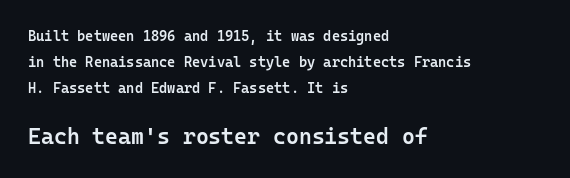
The rag falls on the right side of this text block. Posture: straight, roman, zero tilt. Between one letter and the next there's only the usual sliver of space. Does the bottom block carry the larger type? Yes, it does.
